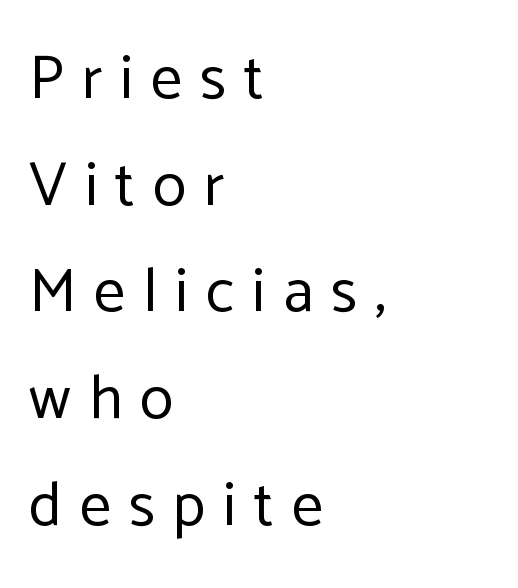
Q: Is the text bold? A: No.
Q: Is the text italic (slanted)? A: No, it is upright.
Q: Is the typeface a serif or a sans-serif typeface? A: Sans-serif.
Q: Is the text underlined? A: No.
Q: How is the paragraph aligned? A: Left-aligned.
Q: Is the spacing between letters normal or unusually wide? A: Unusually wide.
Q: Width (condensed, normal, or wide)? A: Normal.
Q: Stroke contrast? A: Low.
Q: x-height? A: Medium.
Q: Monospaced? A: No.
